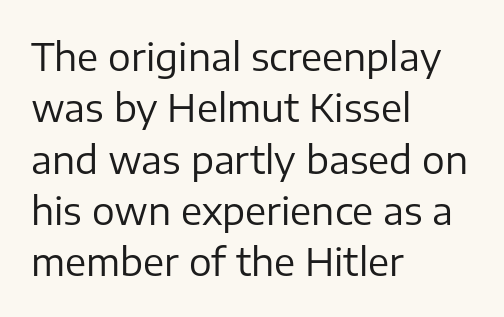
Q: Is the text bold? A: No.
Q: Is the text italic (slanted)? A: No, it is upright.
Q: Is the typeface a serif or a sans-serif typeface? A: Sans-serif.
Q: Is the text underlined? A: No.
Q: How is the paragraph aligned? A: Left-aligned.
Q: Is the spacing between letters normal or unusually wide? A: Normal.
Q: Is the spacing between lines tight, normal or loose? A: Normal.
Q: Width (condensed, normal, or wide)? A: Normal.
Q: Stroke contrast? A: Low.
Q: x-height? A: Medium.
Q: Monospaced? A: No.
